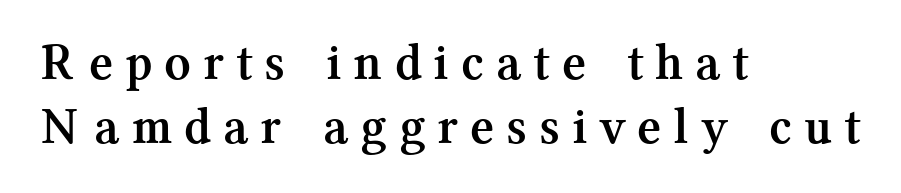
Q: Is the text bold? A: Yes.
Q: Is the text italic (slanted)? A: No, it is upright.
Q: Is the typeface a serif or a sans-serif typeface? A: Serif.
Q: Is the text underlined? A: No.
Q: How is the paragraph aligned? A: Left-aligned.
Q: Is the spacing between letters normal or unusually wide? A: Unusually wide.
Q: Width (condensed, normal, or wide)? A: Normal.
Q: Stroke contrast? A: Medium.
Q: x-height? A: Medium.
Q: Monospaced? A: No.
